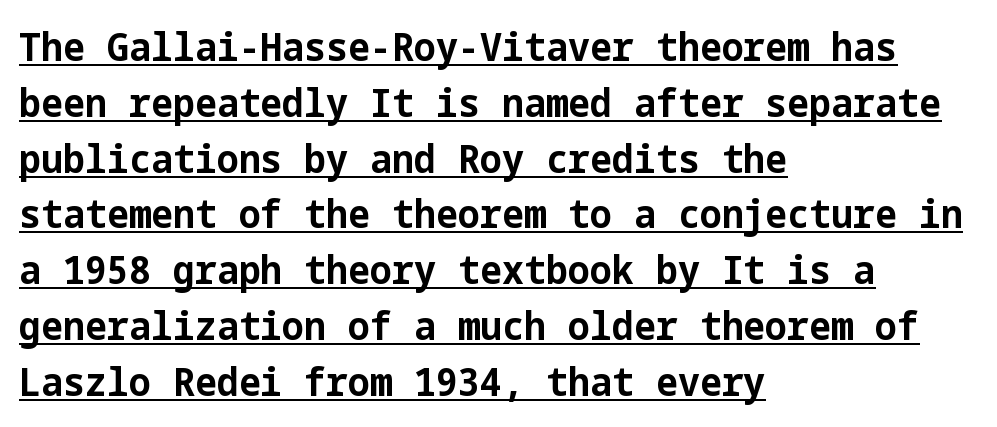
Caption: lettering with a line underneath. These lines sit exactly where default settings would place them. The font is running at its bold setting. What kind of face is this? One without serifs — a sans. Observe the ordinary spacing: letters are neighbours, not strangers. Does the lettering tilt? It doesn't — this is upright.
